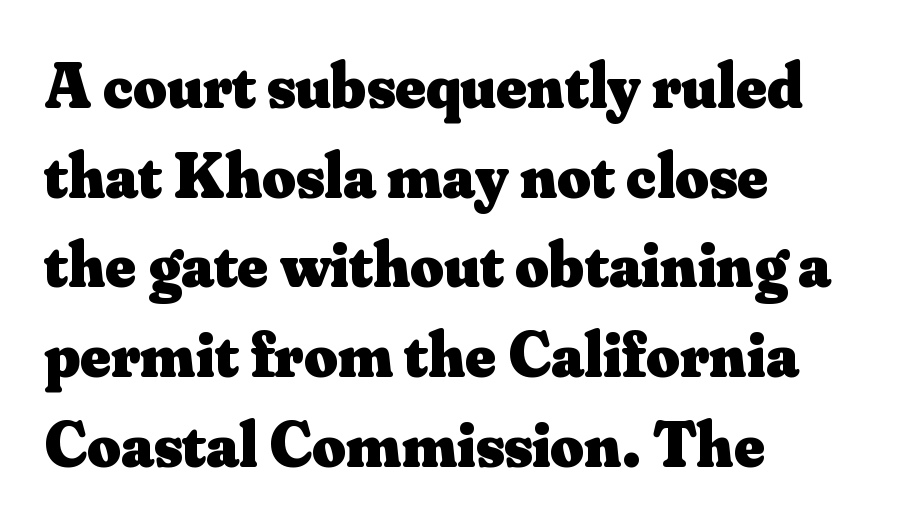
This sample has the flowing, uneven cadence of proportional lettering. Words appear dense and cohesive because spacing is normal. This block has exactly the height ordinary leading produces. Stroke terminals: seriffed.
